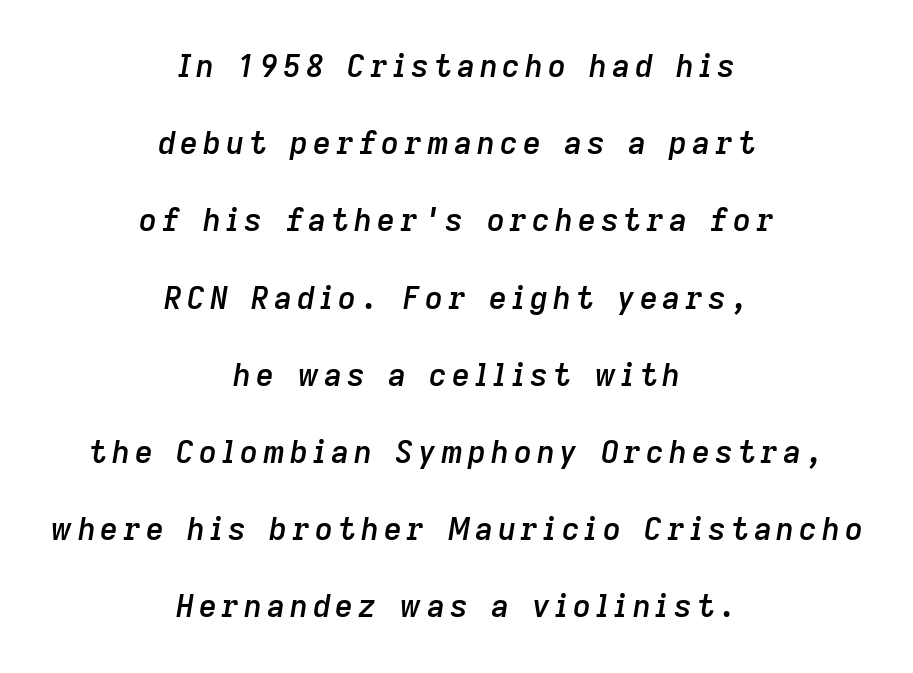
{"italic": "yes", "lean": "right", "slant_degrees": 9, "bold": "semi", "weight": "semibold", "width": "normal", "stroke_contrast": "low", "x_height": "medium", "monospaced": "no", "underline": "no", "align": "center", "line_spacing": "loose", "line_spacing_ratio": 2.49, "glyph_px": 31}
